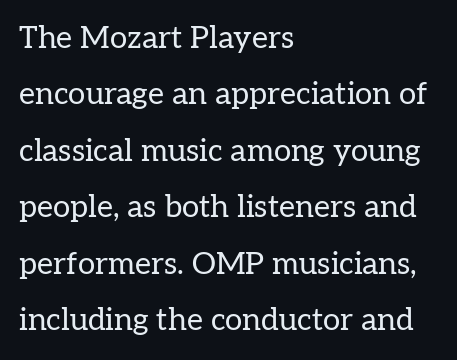
{"serif": "yes", "italic": "no", "bold": "no", "weight": "regular", "width": "normal", "stroke_contrast": "low", "x_height": "medium", "monospaced": "no", "underline": "no", "align": "left", "line_spacing_ratio": 1.82, "letter_spacing": "normal", "letter_spacing_em": 0.0, "glyph_px": 31}
